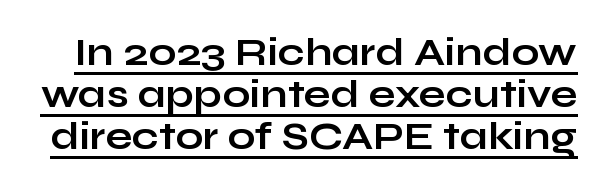
{"serif": "no", "italic": "no", "bold": "yes", "weight": "bold", "width": "wide", "stroke_contrast": "low", "x_height": "medium", "monospaced": "no", "underline": "yes", "line_spacing": "tight", "line_spacing_ratio": 1.08, "letter_spacing": "normal", "letter_spacing_em": 0.0, "glyph_px": 39}
